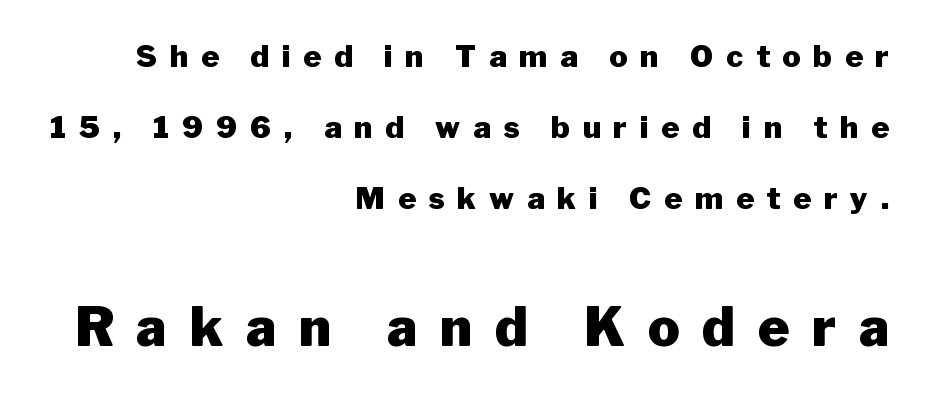
Q: Is the text bold? A: Yes.
Q: Is the text italic (slanted)? A: No, it is upright.
Q: Is the typeface a serif or a sans-serif typeface? A: Sans-serif.
Q: Is the text underlined? A: No.
Q: How is the paragraph aligned? A: Right-aligned.
Q: Is the spacing between letters normal or unusually wide? A: Unusually wide.
Q: Is the spacing between lines tight, normal or loose? A: Loose.
Q: Which block of text is set in a larger size, the first (top) or the second (bottom)? A: The second (bottom) one.
Q: Width (condensed, normal, or wide)? A: Normal.
Q: Stroke contrast? A: Low.
Q: x-height? A: Medium.
Q: Monospaced? A: No.
